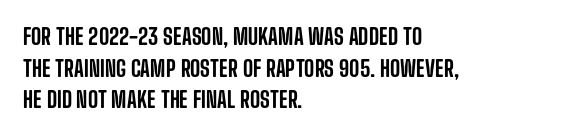
Ordinary non-slanted type is in use. Letter spacing: default. This sample is left-justified, so line endings fall wherever the words run out. Underline: absent. Successive baselines arrive at the customary interval.
